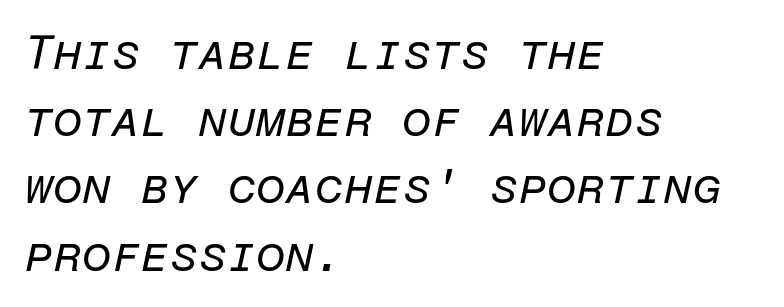
The image shows 47 px regular-weight type, italic (leaning right), monospaced; set left-aligned, normal line spacing (1.43x), normal letter spacing, not underlined; low stroke contrast and a medium x-height.
